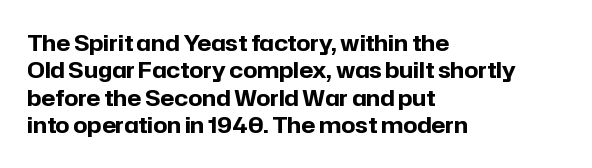
The image shows 22 px bold type, upright; set left-aligned, line spacing 1.24x, normal letter spacing, not underlined.
